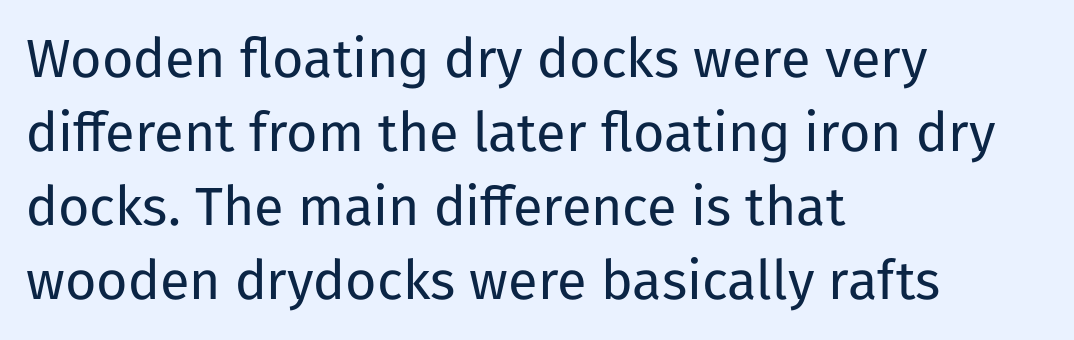
Q: Is the text bold? A: No.
Q: Is the text italic (slanted)? A: No, it is upright.
Q: Is the typeface a serif or a sans-serif typeface? A: Sans-serif.
Q: Is the text underlined? A: No.
Q: How is the paragraph aligned? A: Left-aligned.
Q: Is the spacing between letters normal or unusually wide? A: Normal.
Q: Is the spacing between lines tight, normal or loose? A: Normal.
Q: Width (condensed, normal, or wide)? A: Normal.
Q: Stroke contrast? A: Low.
Q: x-height? A: Medium.
Q: Monospaced? A: No.
